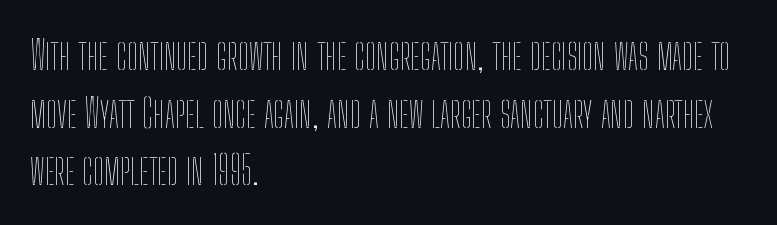
A roman cut, with each character standing at attention. The vertical gap from one line to the next is medium. The passage shown is not bold in any degree. The face used here is proportionally spaced, like ordinary book or web type.
